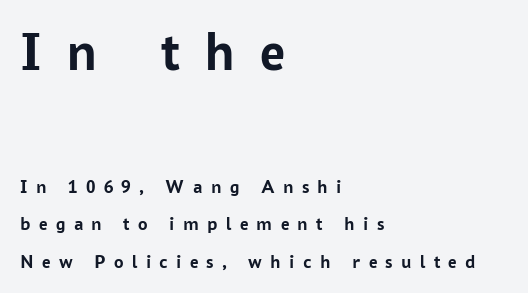
{"serif": "no", "italic": "no", "bold": "yes", "weight": "semibold", "width": "normal", "stroke_contrast": "low", "x_height": "medium", "monospaced": "no", "underline": "no", "align": "left", "line_spacing": "loose", "line_spacing_ratio": 1.98, "letter_spacing": "wide", "letter_spacing_em": 0.44, "larger_block": "first", "size_ratio": 2.95, "glyph_px": 56}
